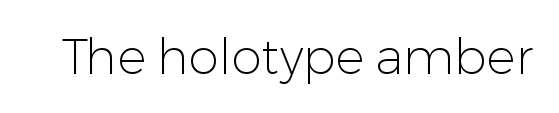
The image shows 49 px light sans-serif type, upright; set normal letter spacing, not underlined; low stroke contrast and a medium x-height.
